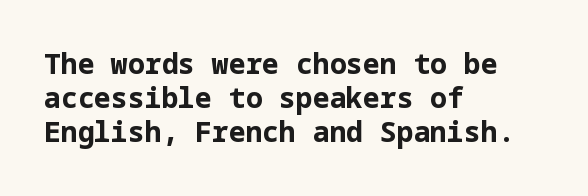
Q: Is the text bold? A: Yes.
Q: Is the text italic (slanted)? A: No, it is upright.
Q: Is the typeface a serif or a sans-serif typeface? A: Sans-serif.
Q: Is the text underlined? A: No.
Q: How is the paragraph aligned? A: Left-aligned.
Q: Is the spacing between letters normal or unusually wide? A: Normal.
Q: Width (condensed, normal, or wide)? A: Normal.
Q: Stroke contrast? A: Low.
Q: x-height? A: Medium.
